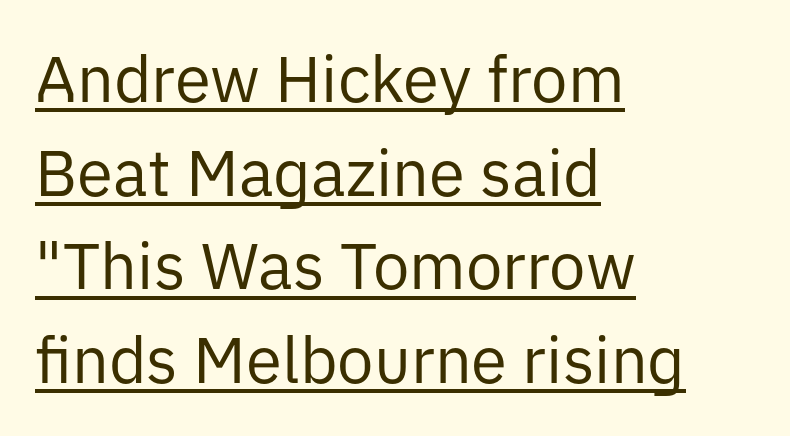
The image shows 65 px regular-weight sans-serif type, upright; set left-aligned, normal line spacing (1.44x), normal letter spacing, underlined; low stroke contrast and a medium x-height.
